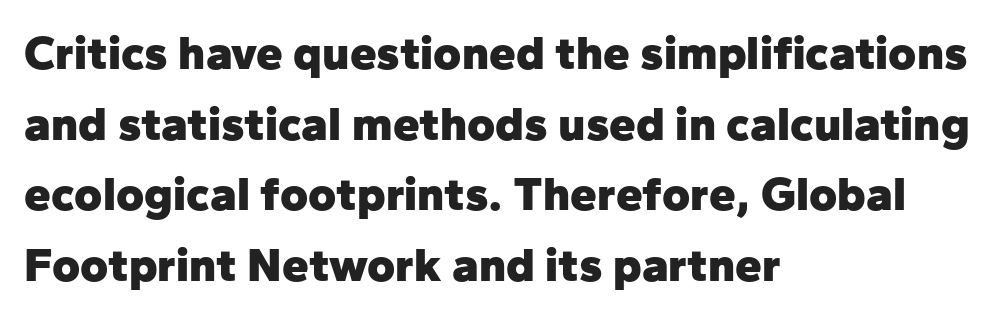
{"serif": "no", "italic": "no", "bold": "yes", "weight": "heavy", "width": "normal", "stroke_contrast": "low", "x_height": "medium", "monospaced": "no", "underline": "no", "align": "left", "line_spacing": "normal", "line_spacing_ratio": 1.47, "letter_spacing": "normal", "letter_spacing_em": 0.0, "glyph_px": 48}
